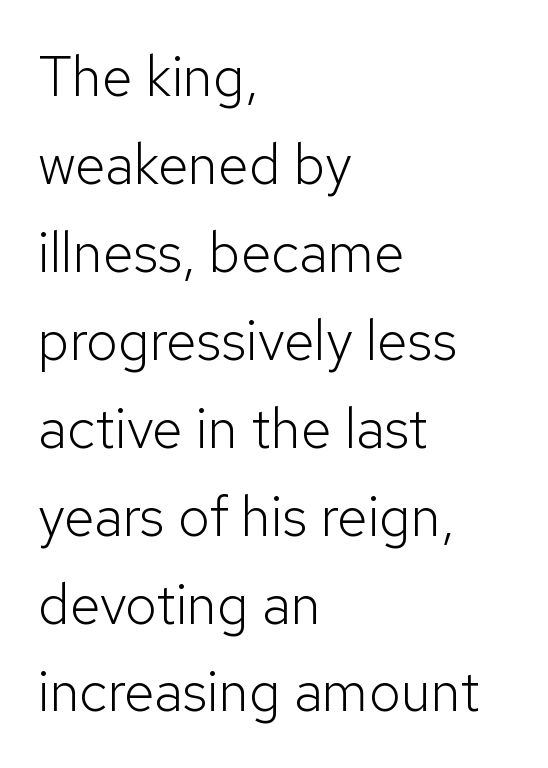
The image shows 56 px light sans-serif type, upright; set left-aligned, normal line spacing (1.57x), normal letter spacing, not underlined; low stroke contrast and a medium x-height.
